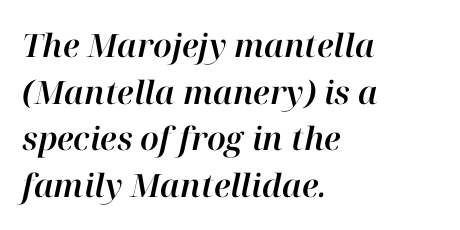
The image shows 32 px text type, italic (leaning right); set left-aligned, normal line spacing (1.46x), normal letter spacing, not underlined; high stroke contrast and a medium x-height.
